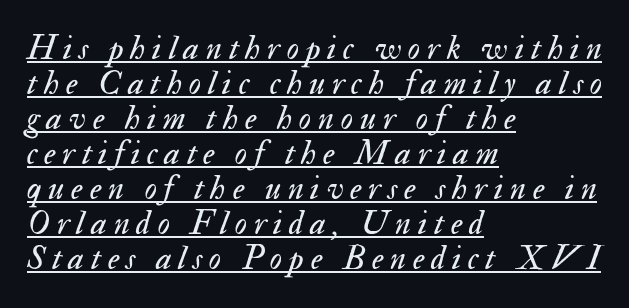
{"italic": "yes", "lean": "right", "slant_degrees": 17, "bold": "no", "weight": "regular", "width": "normal", "stroke_contrast": "medium", "x_height": "small", "monospaced": "no", "underline": "yes", "align": "left", "line_spacing": "tight", "line_spacing_ratio": 1.03, "letter_spacing": "wide", "letter_spacing_em": 0.2, "glyph_px": 34}
